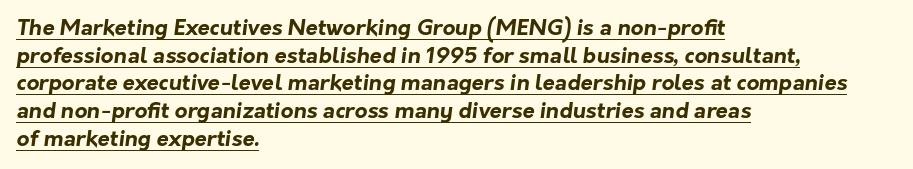
What decoration does the sample have? An underline. The setting favours the left margin, as ordinary paragraphs usually do. Tracking value appears to be zero — textbook default spacing. Heavy, bold letterforms. How would I describe the line gaps? Plain and ordinary.
